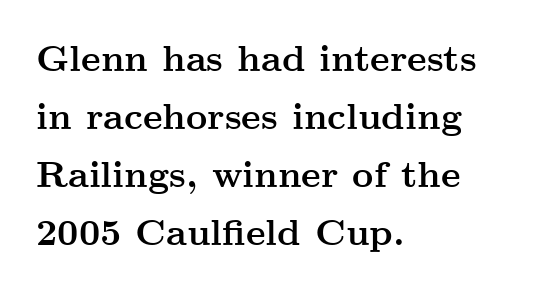
Q: Is the text bold? A: Yes.
Q: Is the text italic (slanted)? A: No, it is upright.
Q: Is the typeface a serif or a sans-serif typeface? A: Serif.
Q: Is the text underlined? A: No.
Q: How is the paragraph aligned? A: Left-aligned.
Q: Is the spacing between letters normal or unusually wide? A: Normal.
Q: Is the spacing between lines tight, normal or loose? A: Normal.
Q: Width (condensed, normal, or wide)? A: Wide.
Q: Stroke contrast? A: Medium.
Q: x-height? A: Small.
Q: Monospaced? A: No.
